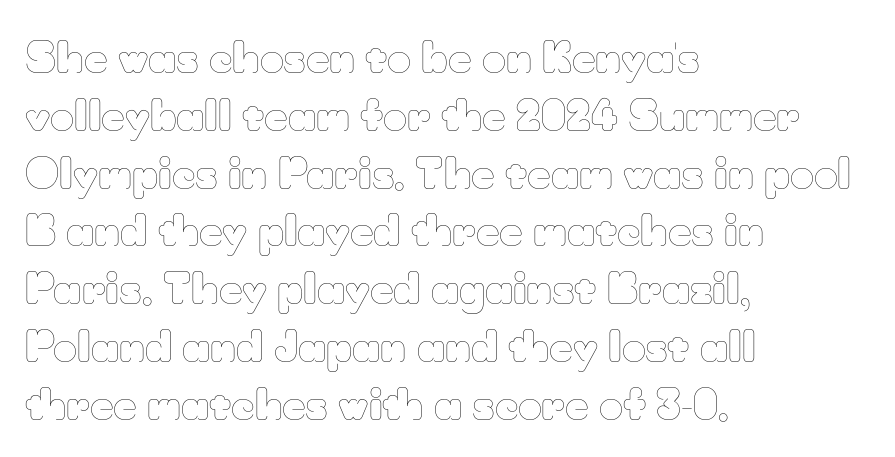
{"italic": "no", "bold": "no", "weight": "thin", "width": "normal", "stroke_contrast": "low", "x_height": "small", "monospaced": "no", "underline": "no", "align": "left", "line_spacing": "normal", "line_spacing_ratio": 1.41, "letter_spacing": "normal", "letter_spacing_em": 0.0, "glyph_px": 41}
